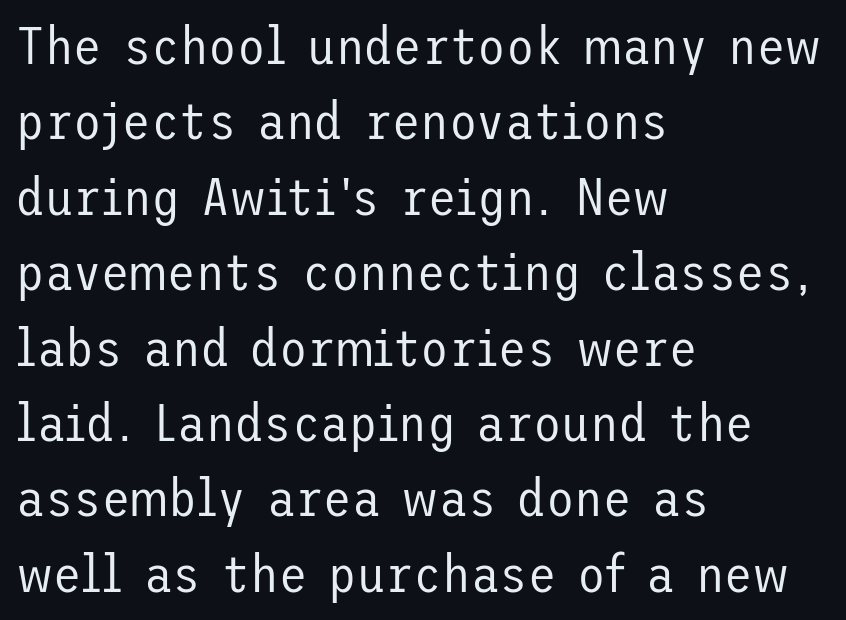
Q: Is the text bold? A: No.
Q: Is the text italic (slanted)? A: No, it is upright.
Q: Is the typeface a serif or a sans-serif typeface? A: Sans-serif.
Q: Is the text underlined? A: No.
Q: How is the paragraph aligned? A: Left-aligned.
Q: Is the spacing between letters normal or unusually wide? A: Normal.
Q: Is the spacing between lines tight, normal or loose? A: Normal.
Q: Width (condensed, normal, or wide)? A: Normal.
Q: Stroke contrast? A: Low.
Q: x-height? A: Medium.
